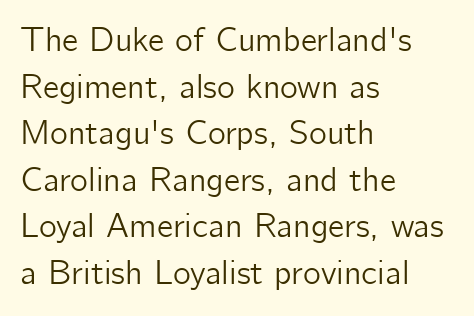
The image shows 34 px sans-serif type, upright; set left-aligned, normal line spacing (1.37x), normal letter spacing, not underlined; low stroke contrast and a medium x-height.
